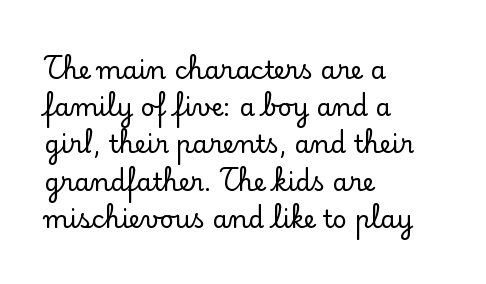
Designer's note — italics off, roman on. Compared with typical paragraphs, the rows here are spaced about the same. No word sits above an underline. Left-aligned paragraph, ragged on the right. This sample uses plain, unmodified letter spacing.
